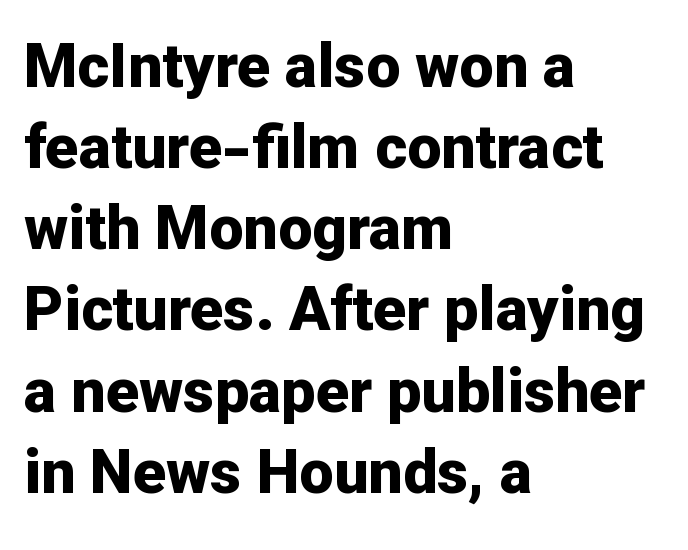
Q: Is the text bold? A: Yes.
Q: Is the text italic (slanted)? A: No, it is upright.
Q: Is the typeface a serif or a sans-serif typeface? A: Sans-serif.
Q: Is the text underlined? A: No.
Q: How is the paragraph aligned? A: Left-aligned.
Q: Is the spacing between letters normal or unusually wide? A: Normal.
Q: Is the spacing between lines tight, normal or loose? A: Normal.
Q: Width (condensed, normal, or wide)? A: Normal.
Q: Stroke contrast? A: Low.
Q: x-height? A: Medium.
Q: Monospaced? A: No.
